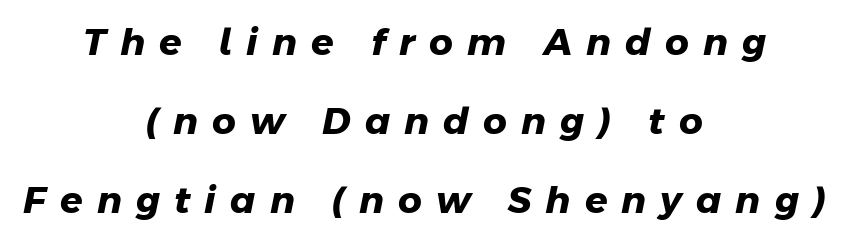
Q: Is the text bold? A: Yes.
Q: Is the typeface a serif or a sans-serif typeface? A: Sans-serif.
Q: Is the text underlined? A: No.
Q: How is the paragraph aligned? A: Centered.
Q: Is the spacing between letters normal or unusually wide? A: Unusually wide.
Q: Is the spacing between lines tight, normal or loose? A: Loose.
Q: Width (condensed, normal, or wide)? A: Normal.
Q: Stroke contrast? A: Low.
Q: x-height? A: Medium.
Q: Monospaced? A: No.
